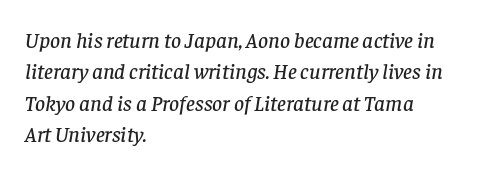
The image shows 22 px text type, italic (leaning right); set left-aligned, normal line spacing (1.43x), normal letter spacing, not underlined.
